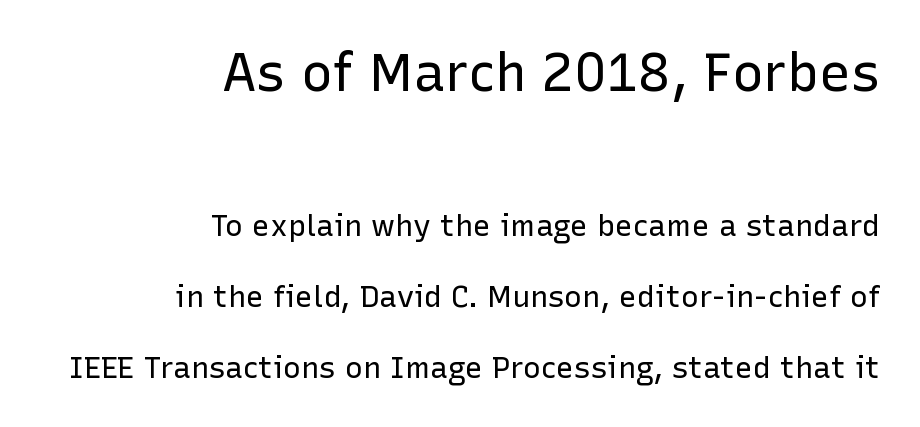
The image shows 53 px regular-weight sans-serif type, upright; set right-aligned, loose line spacing (2.36x), normal letter spacing, not underlined; the first (top) block is 1.77x larger; low stroke contrast and a medium x-height.
